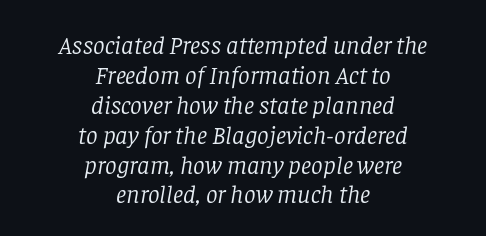
The image shows 26 px text type, italic (leaning right); set centered, tight line spacing (1.15x), normal letter spacing, not underlined.
